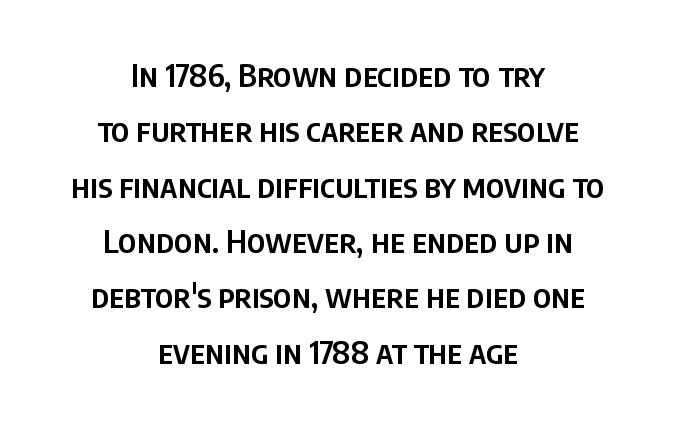
The image shows 32 px semibold, condensed sans-serif type, upright; set centered, line spacing 1.73x, normal letter spacing, not underlined; low stroke contrast and a large x-height.
